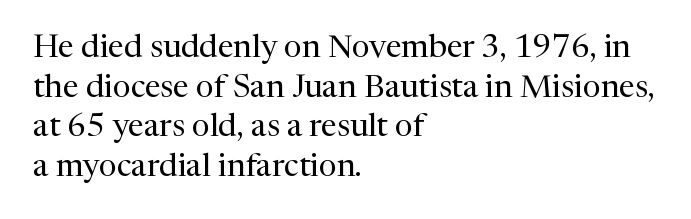
{"serif": "yes", "italic": "no", "bold": "no", "weight": "regular", "width": "normal", "stroke_contrast": "medium", "x_height": "medium", "monospaced": "no", "underline": "no", "align": "left", "line_spacing_ratio": 1.24, "letter_spacing": "normal", "letter_spacing_em": 0.0, "glyph_px": 32}
